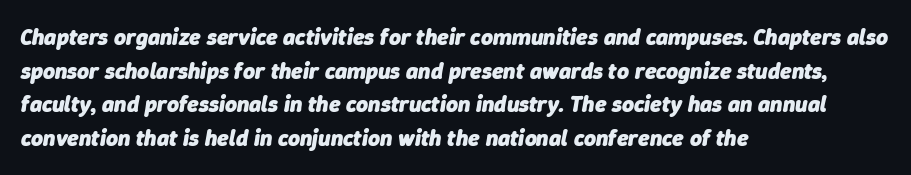
The image shows 23 px bold type, italic (leaning right); set left-aligned, normal line spacing (1.46x), normal letter spacing, not underlined.
